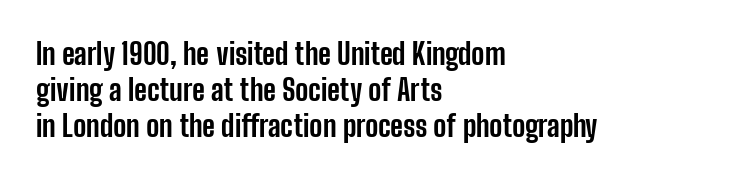
The passage shown is typeset with a sans-serif family. You could call the tracking neutral — neither tight nor loose. These lines are rendered in a variable-pitch font. Nope, not italic — everything's standing straight.
